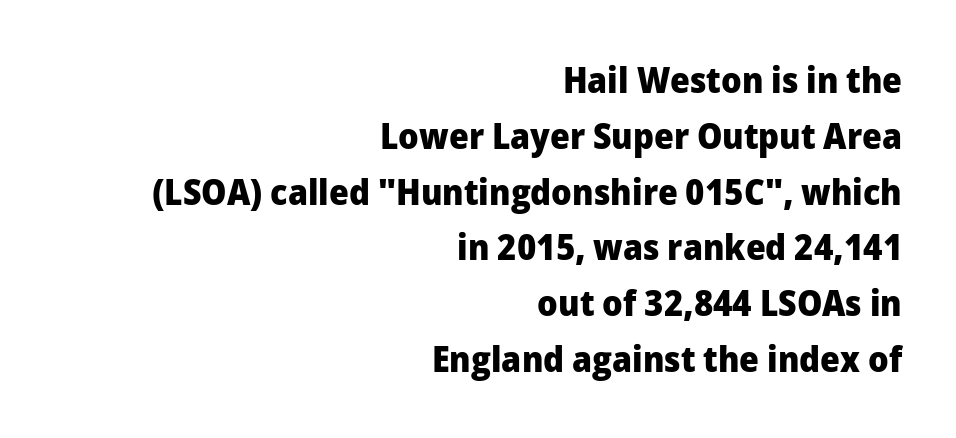
Only glyphs here, with clear space below each row. Is this a sans? Yes — the strokes have no serifs. The rendering uses a moderate line-height, typical for paragraphs. The typography opts for an upright posture over an oblique one. These lines are rendered in a variable-pitch font. In CSS terms this would be text-align: right.
